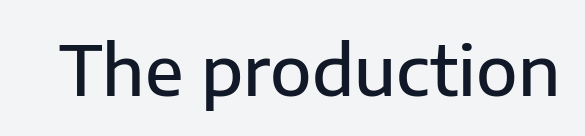
The image shows 68 px semibold sans-serif type, upright; set normal letter spacing, not underlined; low stroke contrast and a medium x-height.
